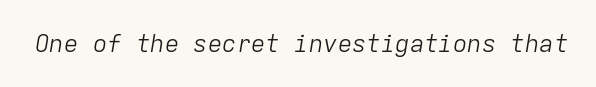
The image shows 24 px text type, italic (leaning right); set normal letter spacing, not underlined.
